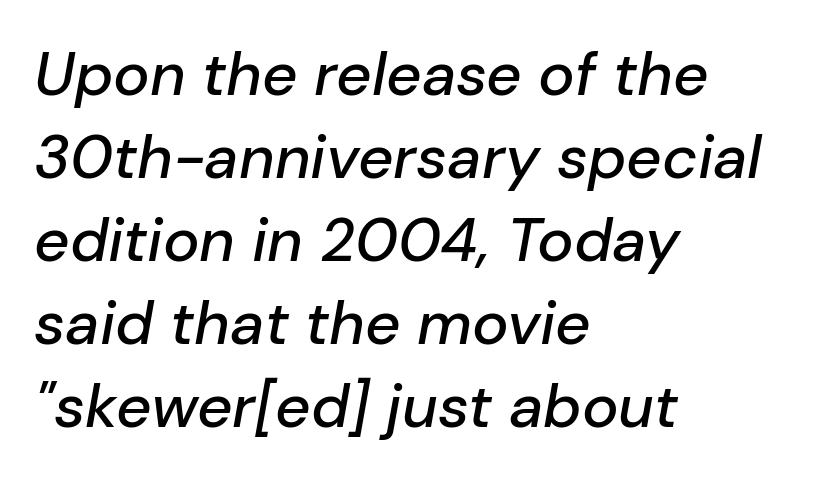
The lines are quadded left. Slanted lettering throughout. The area under the type is left untouched. Glyph-to-glyph distance matches everyday printed text. One glance says typical: line gaps are just what's usual. Varying glyph widths throughout — classic text-font behaviour.
